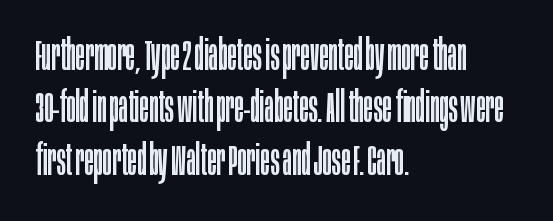
Students, note that the glyphs here touch the page at normal intervals. Note the varied advance widths — an 'i' is clearly narrower than an 'm'. The glyphs are unaccompanied by any horizontal stroke below them. You can tell it's not italic because the verticals are truly vertical. Nothing sits at the stroke ends, so this counts as sans-serif.
